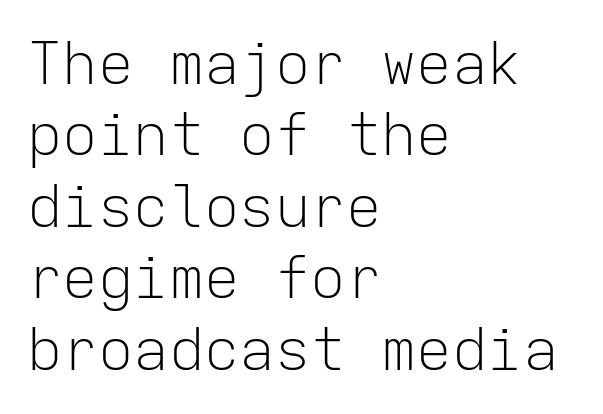
Caption: face not bold, strokes unweighted. Upright lettering throughout. Reading down the block, your eye returns to a fixed left position each line. These lines are rendered in a fixed-pitch font.
